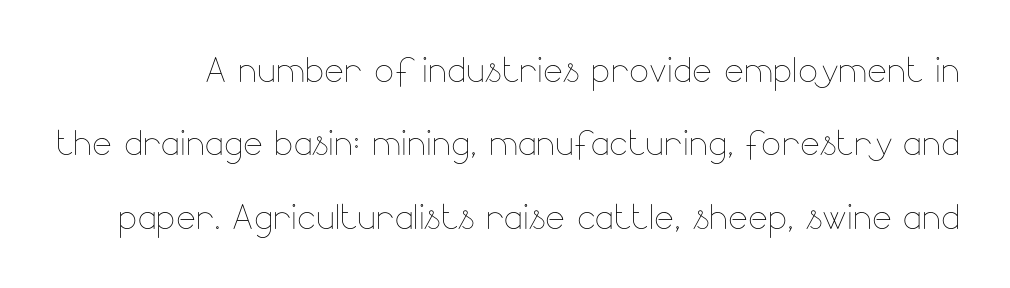
Q: Is the text bold? A: No.
Q: Is the text italic (slanted)? A: No, it is upright.
Q: Is the text underlined? A: No.
Q: Is the spacing between letters normal or unusually wide? A: Normal.
Q: Is the spacing between lines tight, normal or loose? A: Normal.
Q: Width (condensed, normal, or wide)? A: Normal.
Q: Stroke contrast? A: Low.
Q: x-height? A: Small.
Q: Monospaced? A: No.
